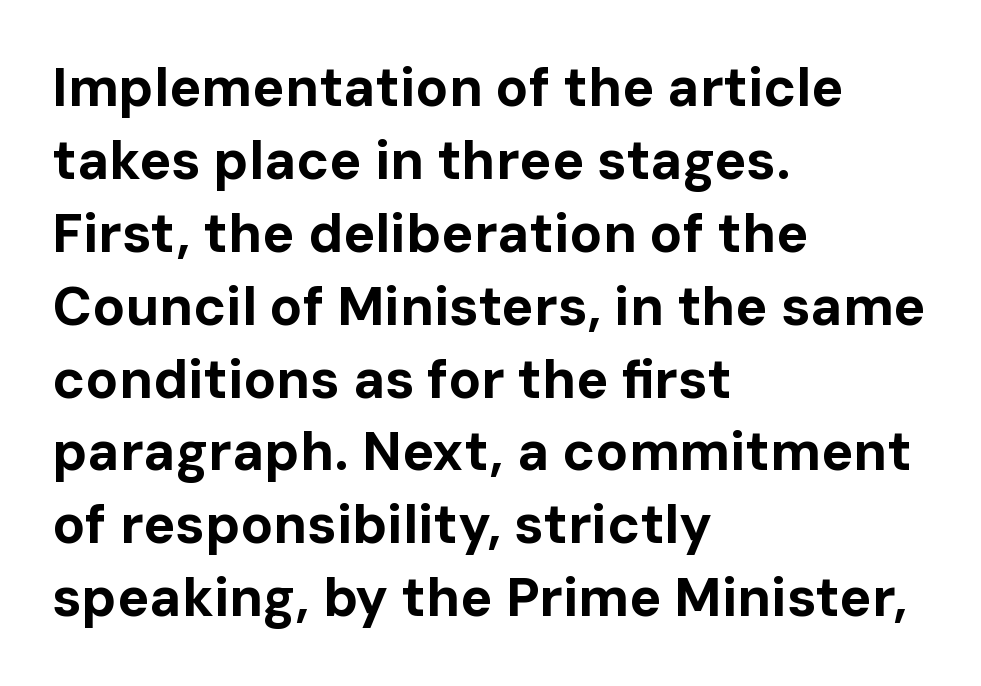
The image shows 54 px bold sans-serif type, upright; set left-aligned, normal line spacing (1.35x), normal letter spacing, not underlined; low stroke contrast and a medium x-height.
